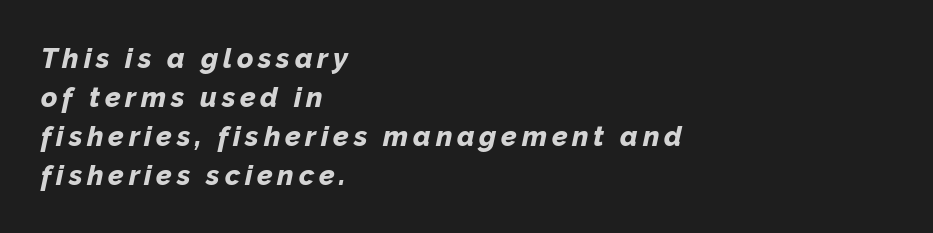
{"italic": "yes", "lean": "right", "slant_degrees": 12, "bold": "yes", "weight": "bold", "width": "normal", "stroke_contrast": "low", "x_height": "medium", "monospaced": "no", "underline": "no", "align": "left", "line_spacing": "normal", "line_spacing_ratio": 1.39, "glyph_px": 28}
